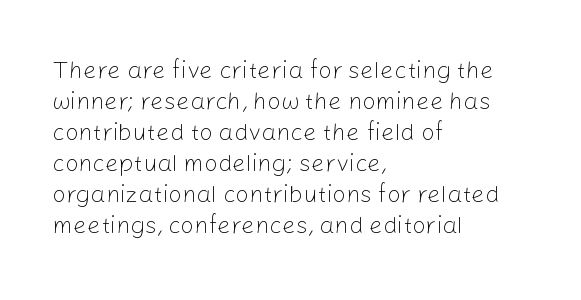
These lines keep a tight, regular rhythm from letter to letter. Notice how descenders clear the ascenders below comfortably — that's standard leading. These lines were composed using upright roman letters. One-word summary of the alignment: left. Nobody drew a line under any word here. The typesetting does not lean heavy: it is not bold.
